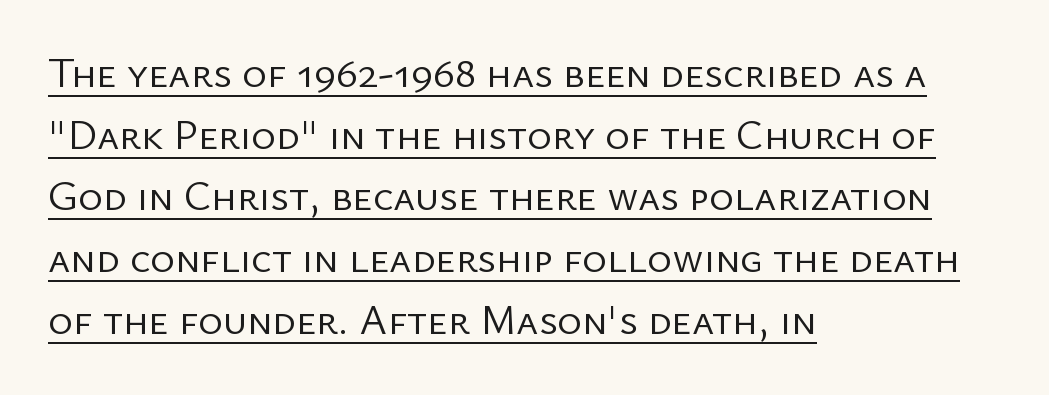
The image shows 42 px regular-weight sans-serif type, upright; set left-aligned, normal line spacing (1.47x), normal letter spacing, underlined; low stroke contrast and a medium x-height.
